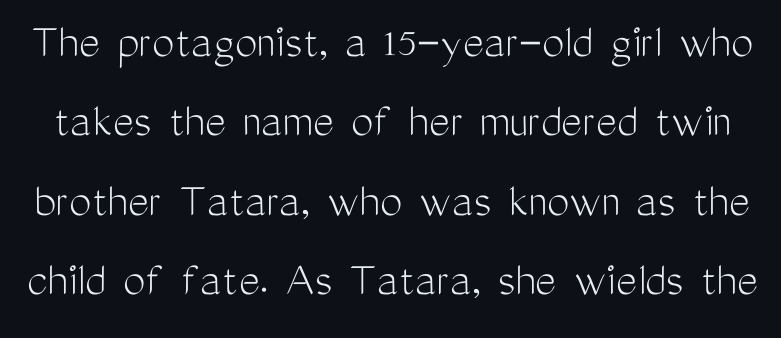
The image shows 50 px light, condensed sans-serif type, upright; set normal line spacing (1.59x), normal letter spacing, not underlined; medium stroke contrast and a medium x-height.
